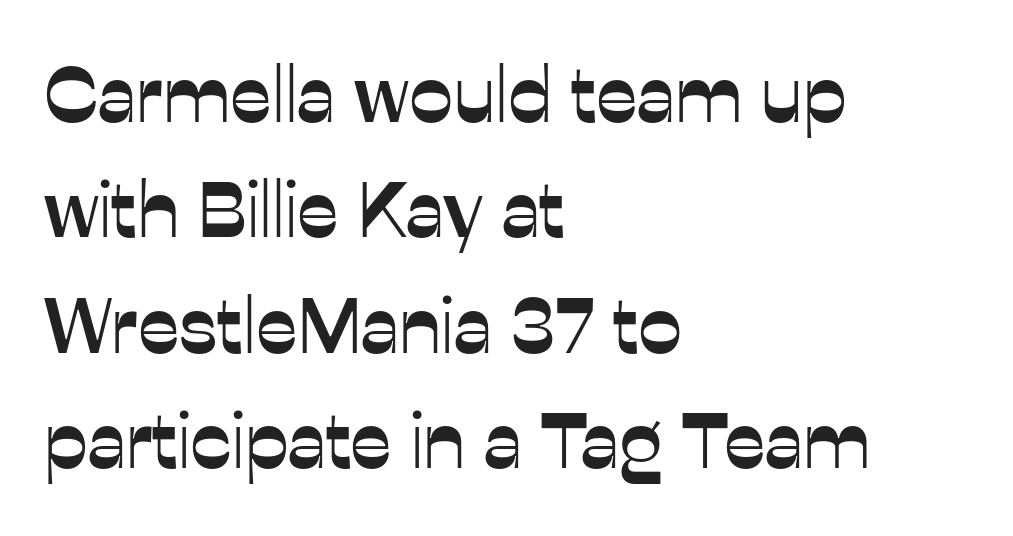
Leftover space on each line is placed entirely after the last word. Do the letters lean? They stand straight. Nobody drew a line under any word here. This sample has the flowing, uneven cadence of proportional lettering.
